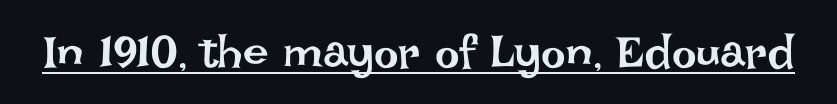
{"italic": "no", "bold": "no", "weight": "regular", "width": "normal", "stroke_contrast": "low", "x_height": "large", "monospaced": "no", "underline": "yes", "letter_spacing": "normal", "letter_spacing_em": 0.0, "glyph_px": 46}
